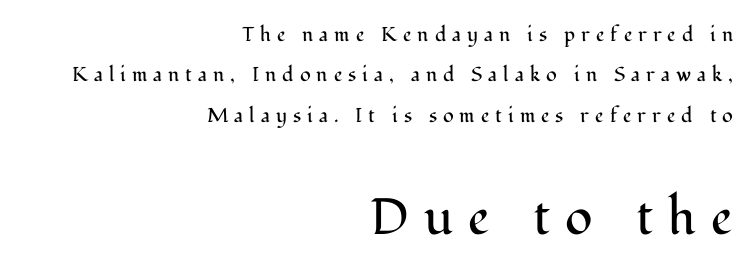
Q: Is the text bold? A: No.
Q: Is the text italic (slanted)? A: No, it is upright.
Q: Is the typeface a serif or a sans-serif typeface? A: Serif.
Q: Is the text underlined? A: No.
Q: How is the paragraph aligned? A: Right-aligned.
Q: Is the spacing between letters normal or unusually wide? A: Unusually wide.
Q: Is the spacing between lines tight, normal or loose? A: Loose.
Q: Which block of text is set in a larger size, the first (top) or the second (bottom)? A: The second (bottom) one.
Q: Width (condensed, normal, or wide)? A: Normal.
Q: Stroke contrast? A: Medium.
Q: x-height? A: Medium.
Q: Monospaced? A: No.
